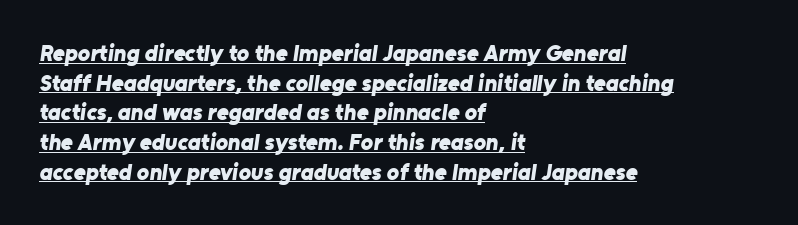
The image shows 23 px bold type; set left-aligned, normal line spacing (1.29x), normal letter spacing, underlined.
